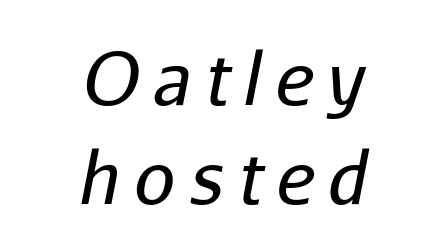
Q: Is the text bold? A: No.
Q: Is the text italic (slanted)? A: Yes, it leans right by about 11 degrees.
Q: Is the text underlined? A: No.
Q: How is the paragraph aligned? A: Centered.
Q: Is the spacing between letters normal or unusually wide? A: Unusually wide.
Q: Is the spacing between lines tight, normal or loose? A: Normal.
Q: Width (condensed, normal, or wide)? A: Normal.
Q: Stroke contrast? A: Low.
Q: x-height? A: Medium.
Q: Monospaced? A: No.
